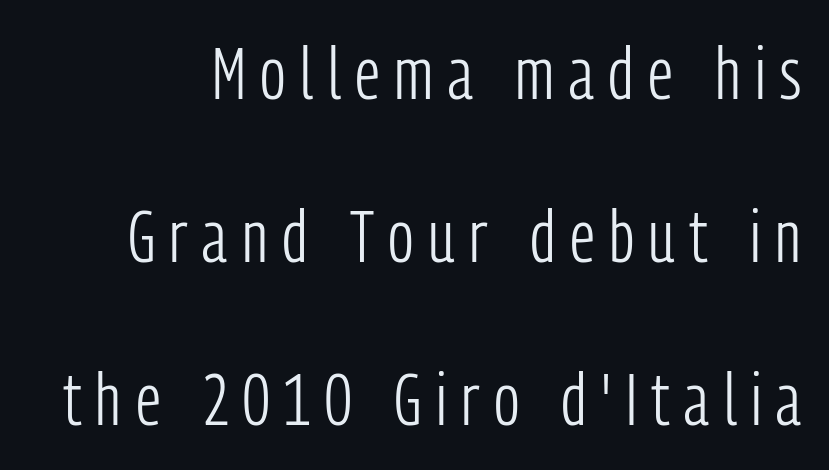
The image shows 73 px light, condensed sans-serif type, upright; set loose line spacing (2.23x), unusually wide letter spacing (+0.2 em), not underlined; low stroke contrast and a medium x-height.
